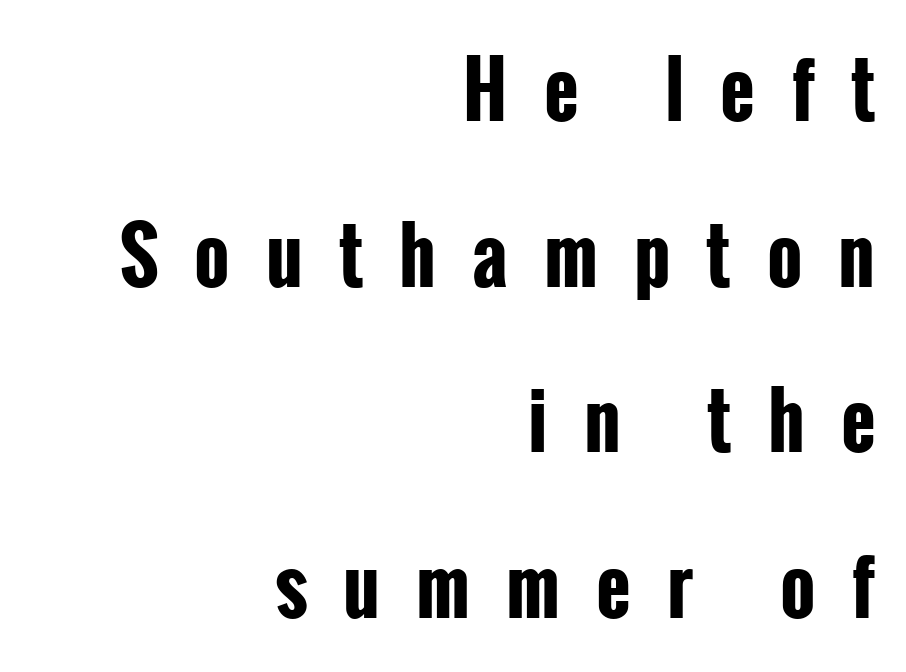
{"serif": "no", "italic": "no", "bold": "yes", "weight": "bold", "width": "condensed", "stroke_contrast": "low", "x_height": "medium", "monospaced": "no", "underline": "no", "align": "right", "line_spacing": "loose", "line_spacing_ratio": 2.21, "letter_spacing": "wide", "letter_spacing_em": 0.48, "glyph_px": 75}
